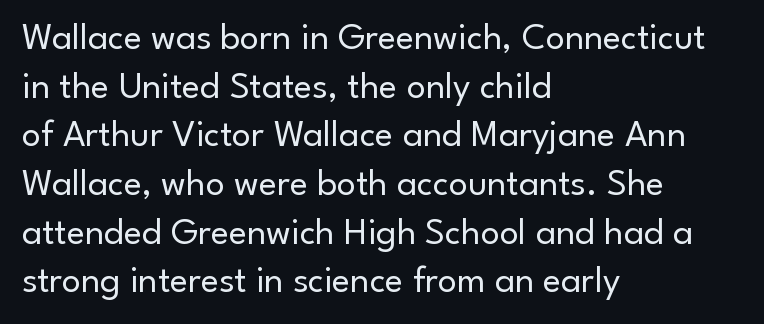
{"serif": "no", "italic": "no", "bold": "no", "weight": "regular", "width": "normal", "stroke_contrast": "low", "x_height": "small", "monospaced": "no", "underline": "no", "align": "left", "line_spacing": "normal", "line_spacing_ratio": 1.28, "letter_spacing": "normal", "letter_spacing_em": 0.0, "glyph_px": 38}
